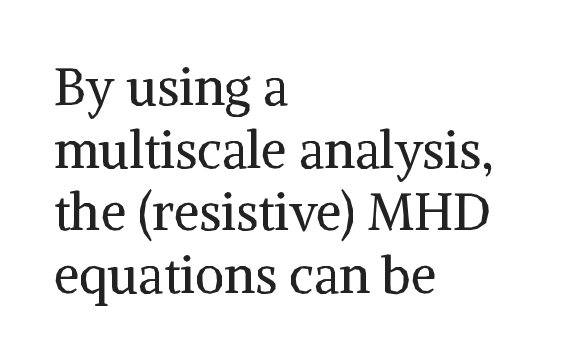
Q: Is the text bold? A: No.
Q: Is the text italic (slanted)? A: No, it is upright.
Q: Is the typeface a serif or a sans-serif typeface? A: Serif.
Q: Is the text underlined? A: No.
Q: How is the paragraph aligned? A: Left-aligned.
Q: Is the spacing between letters normal or unusually wide? A: Normal.
Q: Width (condensed, normal, or wide)? A: Normal.
Q: Stroke contrast? A: Medium.
Q: x-height? A: Medium.
Q: Monospaced? A: No.
